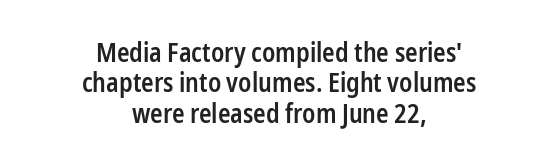
{"italic": "no", "bold": "semi", "underline": "no", "align": "center", "line_spacing_ratio": 1.17, "letter_spacing": "normal", "letter_spacing_em": 0.0, "glyph_px": 26}
